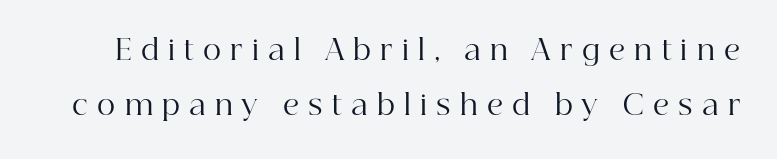
Yep, those are serifs on the letters. A typesetter would mark this as roman, not italic. Plain, unruled lines of type. The face used here is proportionally spaced, like ordinary book or web type. Each word looks stretched out because of the extra space between its letters. Stems and bowls with no extra thickness — not bold.
